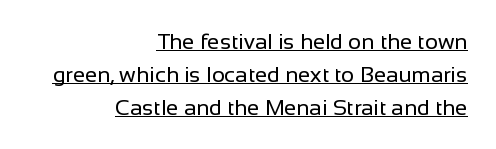
The image shows 22 px text type, upright; set right-aligned, normal line spacing (1.5x), normal letter spacing, underlined.
